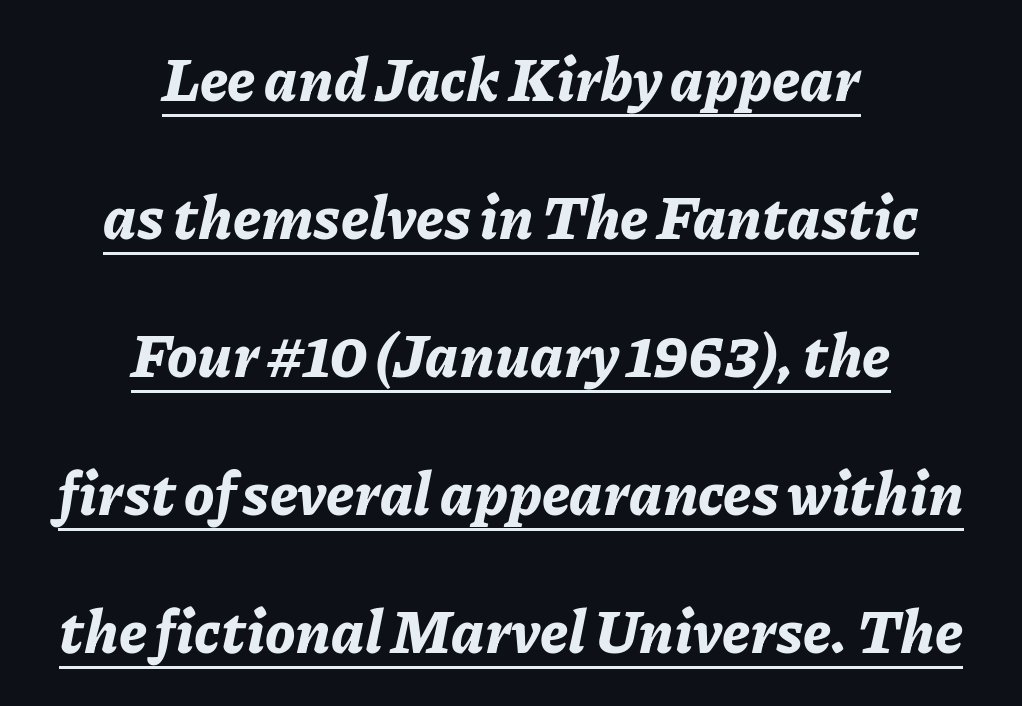
Style check: oblique. Like a heading marked for emphasis, these lines bear an underscore. Every letter is thick-stroked: bold, no question. One-word summary of the alignment: center. Looks like regular typesetting: each glyph gets only the width it needs. The letterforms sit shoulder to shoulder at normal distance.
